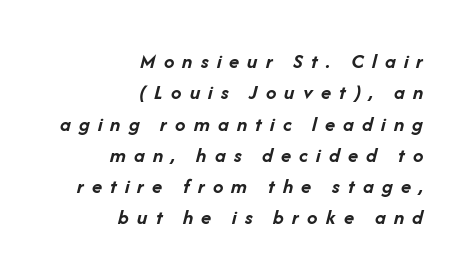
Summary of weight: heavy, a full bold. The glyphs look as if they've been sheared to an angle. The line-height multiplier appears to be the usual default. The ragged edge is on the left, which tells us the setting is flush right. The letters are spread apart with noticeably loose tracking.
